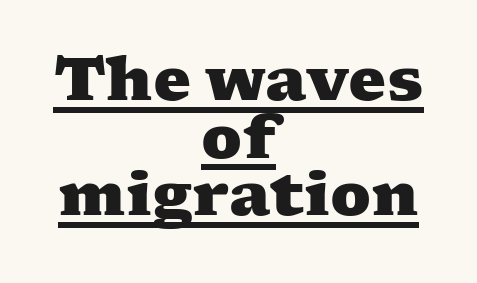
{"serif": "yes", "bold": "yes", "weight": "heavy", "width": "wide", "stroke_contrast": "medium", "x_height": "medium", "monospaced": "no", "underline": "yes", "align": "center", "line_spacing": "tight", "line_spacing_ratio": 0.96, "letter_spacing": "normal", "letter_spacing_em": 0.0, "glyph_px": 60}
